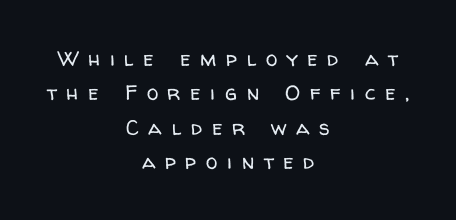
Anything drawn beneath the words? Only blank space. Each word looks stretched out because of the extra space between its letters. The setting favours the middle, as headings and verse often do. Italic? Not at all — the glyphs are vertical. The font sits on the lighter half of the weight spectrum, regular included. This block has exactly the height ordinary leading produces.
